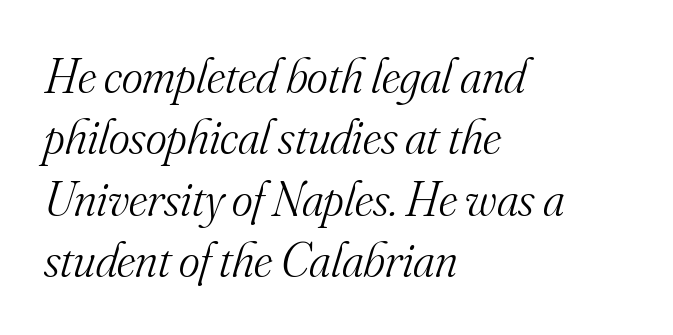
{"serif": "yes", "italic": "yes", "lean": "right", "slant_degrees": 16, "bold": "no", "weight": "light", "width": "normal", "stroke_contrast": "medium", "x_height": "small", "monospaced": "no", "underline": "no", "align": "left", "line_spacing_ratio": 1.23, "letter_spacing": "normal", "letter_spacing_em": 0.0, "glyph_px": 50}
